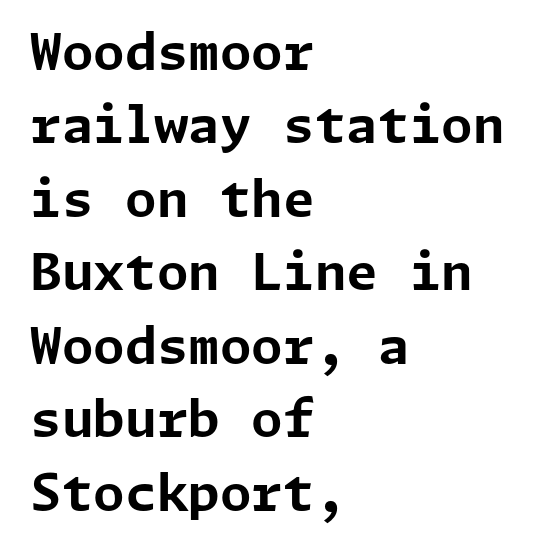
The image shows 51 px bold sans-serif type, upright; set left-aligned, normal line spacing (1.44x), normal letter spacing, not underlined; low stroke contrast and a medium x-height.
